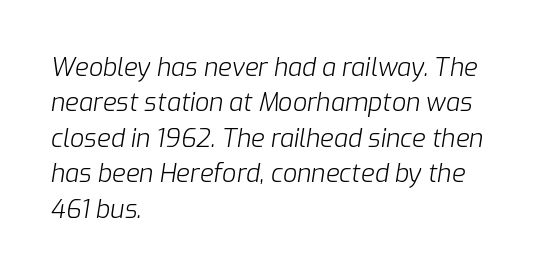
Check under the words: just untouched page. A typesetter would call this leading conventional body-copy spacing. Is the type slanted? Yes — the strokes lean at a clear angle. The letters look calm and open, with moderate or lighter stems. Tracking here is standard; glyphs follow each other at the usual distance.
